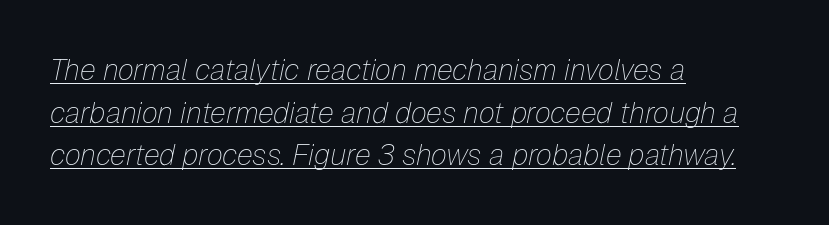
Q: Is the text bold? A: No.
Q: Is the text italic (slanted)? A: Yes, it leans right by about 12 degrees.
Q: Is the text underlined? A: Yes.
Q: How is the paragraph aligned? A: Left-aligned.
Q: Is the spacing between letters normal or unusually wide? A: Normal.
Q: Is the spacing between lines tight, normal or loose? A: Normal.
Q: Width (condensed, normal, or wide)? A: Normal.
Q: Stroke contrast? A: Low.
Q: x-height? A: Medium.
Q: Monospaced? A: No.
